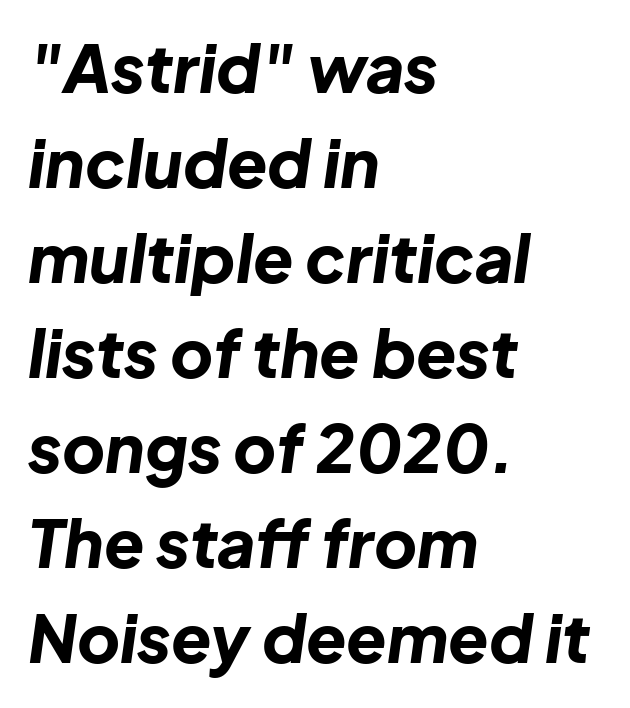
The gap between lines stays unmarked. Compared with an ordinary text face, these strokes are far heavier — a full bold. A typesetter would call this leading conventional body-copy spacing. When letters slant like this, we call the style italic. Is this a fixed-width face? No — the glyphs have proportional, varying widths. No extra tracking has been applied to these lines.
